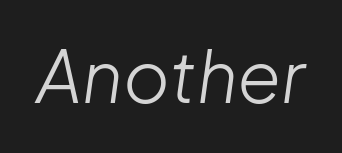
The image shows 71 px light type, italic (leaning right); set normal letter spacing, not underlined; low stroke contrast and a medium x-height.
